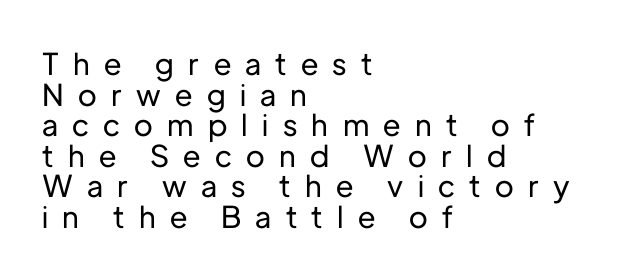
The image shows 30 px sans-serif type, upright; set left-aligned, tight line spacing (1.02x), unusually wide letter spacing (+0.48 em), not underlined; low stroke contrast and a medium x-height.
